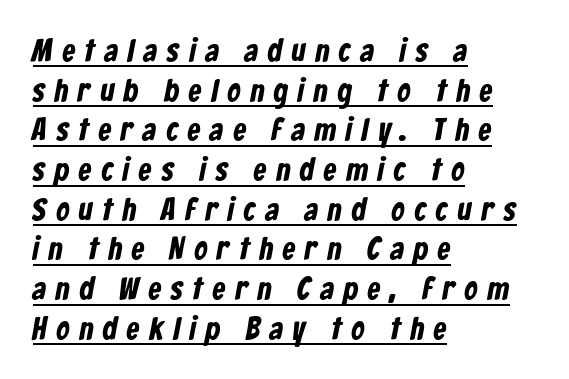
In terms of letterspacing, this is a distinctly airy, spread setting. Layout note: lines flush left. The rendered words wear a rule along their underside. Note the varied advance widths — an 'i' is clearly narrower than an 'm'. The type family on display is of the sans-serif kind.
